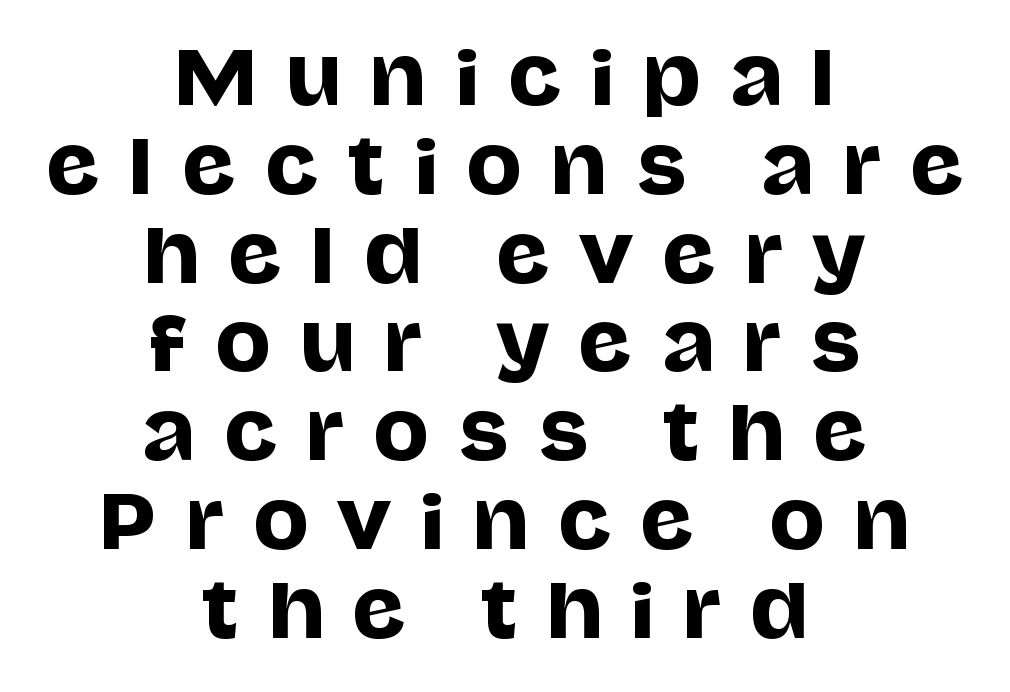
Look at the tracking — it's clearly loosened, letters drifting apart. These lines stack symmetrically, like a column narrowing and widening about its center. Is this a fixed-width face? No — the glyphs have proportional, varying widths. Serif or sans? Sans — the stroke terminals are bare. Tall strokes in this sample are plumb rather than angled. No word sits above an underline.
